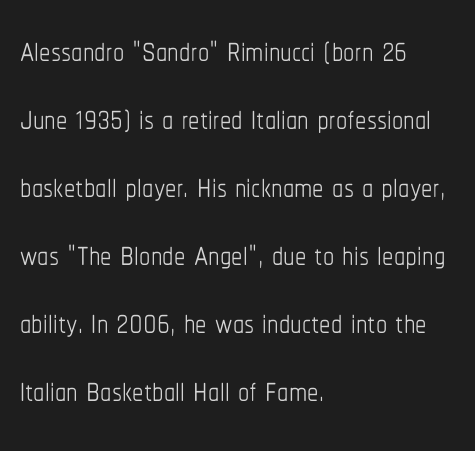
Q: Is the text bold? A: No.
Q: Is the text italic (slanted)? A: No, it is upright.
Q: Is the text underlined? A: No.
Q: How is the paragraph aligned? A: Left-aligned.
Q: Is the spacing between letters normal or unusually wide? A: Normal.
Q: Is the spacing between lines tight, normal or loose? A: Normal.
Q: Width (condensed, normal, or wide)? A: Condensed.
Q: Stroke contrast? A: Low.
Q: x-height? A: Medium.
Q: Monospaced? A: No.
